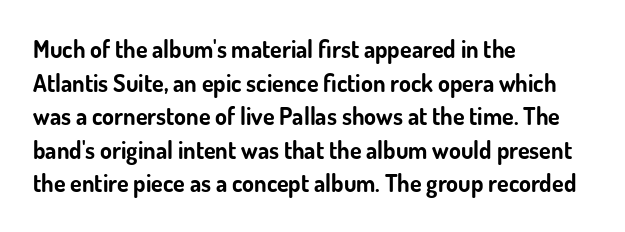
The image shows 24 px bold type, upright; set left-aligned, normal line spacing (1.4x), normal letter spacing, not underlined.
